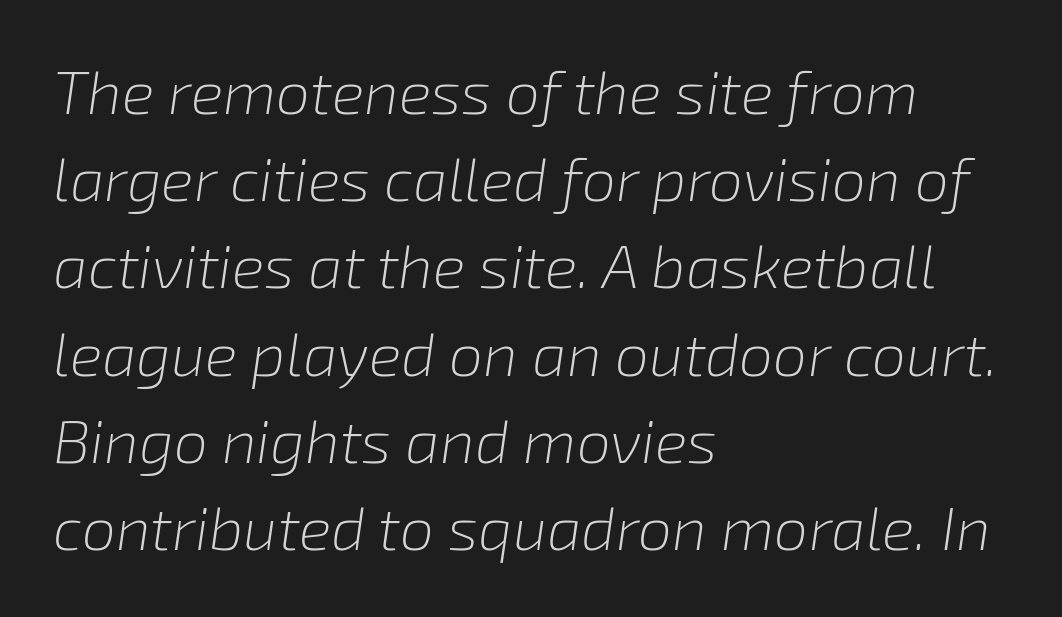
{"italic": "yes", "lean": "right", "slant_degrees": 8, "bold": "no", "weight": "light", "width": "normal", "stroke_contrast": "low", "x_height": "medium", "monospaced": "no", "underline": "no", "align": "left", "line_spacing": "normal", "line_spacing_ratio": 1.43, "letter_spacing": "normal", "letter_spacing_em": 0.0, "glyph_px": 61}
